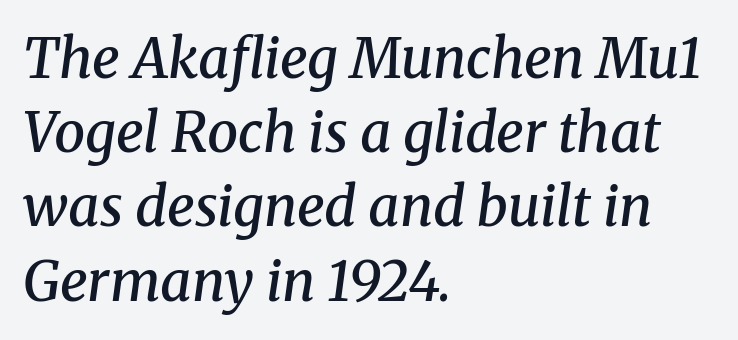
Q: Is the text bold? A: Semi-bold.
Q: Is the text italic (slanted)? A: Yes, it leans right by about 8 degrees.
Q: Is the typeface a serif or a sans-serif typeface? A: Serif.
Q: Is the text underlined? A: No.
Q: How is the paragraph aligned? A: Left-aligned.
Q: Is the spacing between letters normal or unusually wide? A: Normal.
Q: Is the spacing between lines tight, normal or loose? A: Normal.
Q: Width (condensed, normal, or wide)? A: Normal.
Q: Stroke contrast? A: Medium.
Q: x-height? A: Medium.
Q: Monospaced? A: No.
